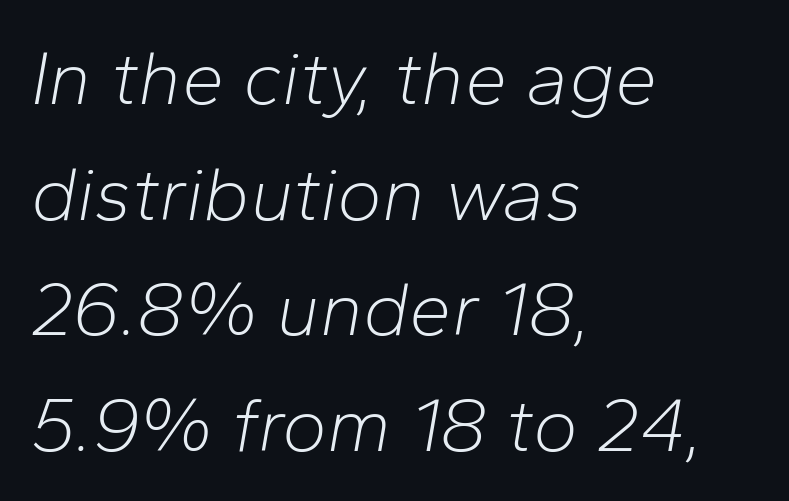
{"italic": "yes", "lean": "right", "slant_degrees": 10, "bold": "no", "weight": "light", "width": "normal", "stroke_contrast": "low", "x_height": "medium", "monospaced": "no", "underline": "no", "align": "left", "line_spacing": "normal", "line_spacing_ratio": 1.52, "letter_spacing": "normal", "letter_spacing_em": 0.0, "glyph_px": 76}
